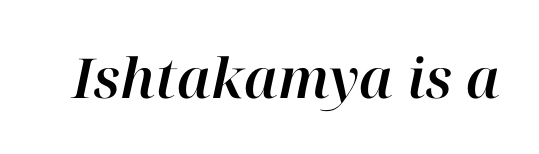
Q: Is the text italic (slanted)? A: Yes, it leans right by about 12 degrees.
Q: Is the text underlined? A: No.
Q: Is the spacing between letters normal or unusually wide? A: Normal.
Q: Width (condensed, normal, or wide)? A: Normal.
Q: Stroke contrast? A: High.
Q: x-height? A: Medium.
Q: Monospaced? A: No.
